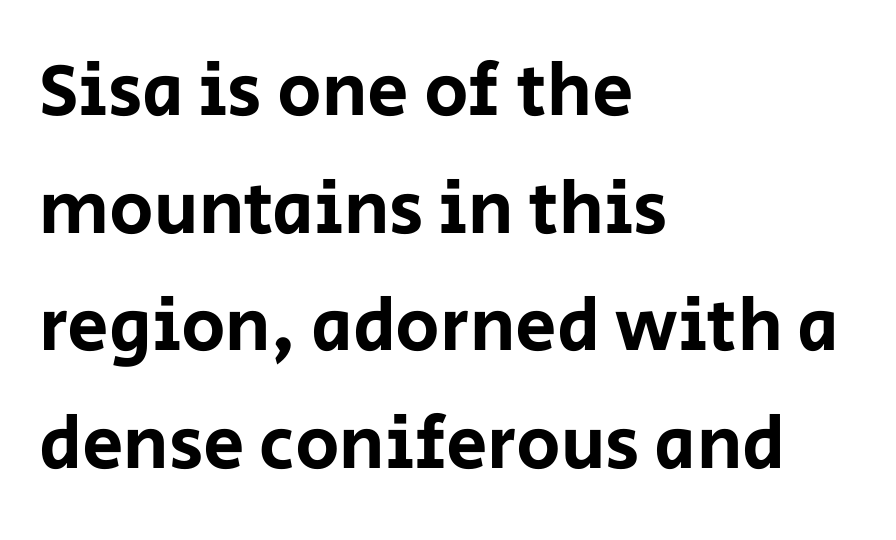
Q: Is the text italic (slanted)? A: No, it is upright.
Q: Is the typeface a serif or a sans-serif typeface? A: Sans-serif.
Q: Is the text underlined? A: No.
Q: How is the paragraph aligned? A: Left-aligned.
Q: Is the spacing between letters normal or unusually wide? A: Normal.
Q: Is the spacing between lines tight, normal or loose? A: Normal.
Q: Width (condensed, normal, or wide)? A: Normal.
Q: Stroke contrast? A: Low.
Q: x-height? A: Large.
Q: Monospaced? A: No.
